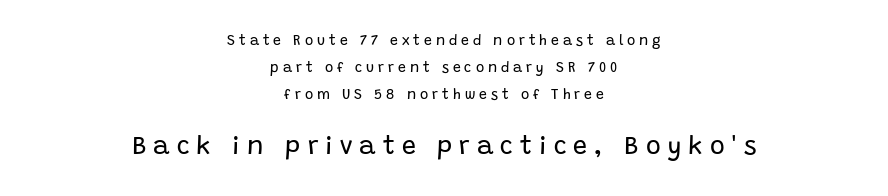
Only glyphs here, with clear space below each row. Does the bottom block carry the larger type? Yes, it does. Is the type heavy? It reads as light-to-regular instead. Layout note: lines centered. You could fit nearly another row in the gap between these rows. A typesetter would mark this as roman, not italic.
